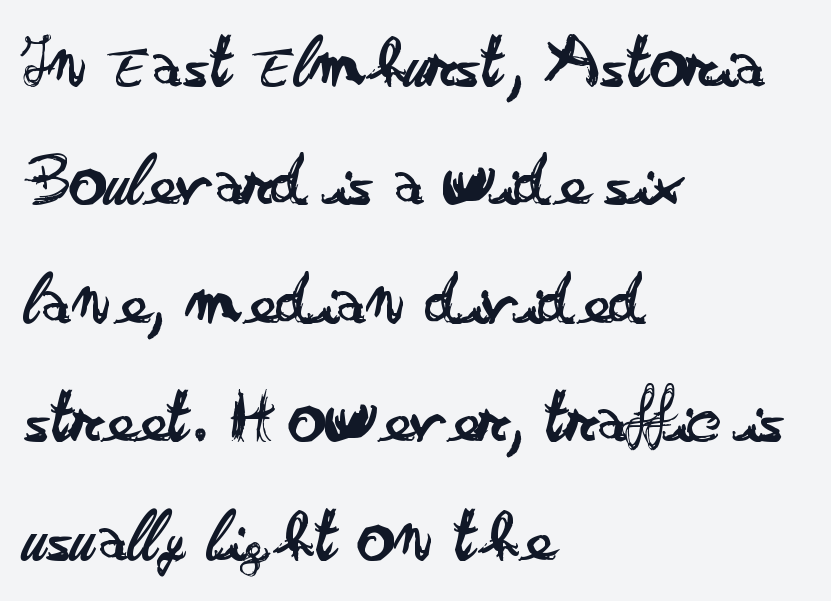
The image shows 75 px regular-weight, wide sans-serif type, upright; set left-aligned, normal line spacing (1.58x), normal letter spacing, not underlined; low stroke contrast and a small x-height.
